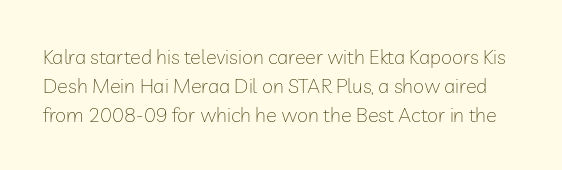
Q: Is the text bold? A: No.
Q: Is the text italic (slanted)? A: No, it is upright.
Q: Is the text underlined? A: No.
Q: Is the spacing between letters normal or unusually wide? A: Normal.
Q: Is the spacing between lines tight, normal or loose? A: Normal.
